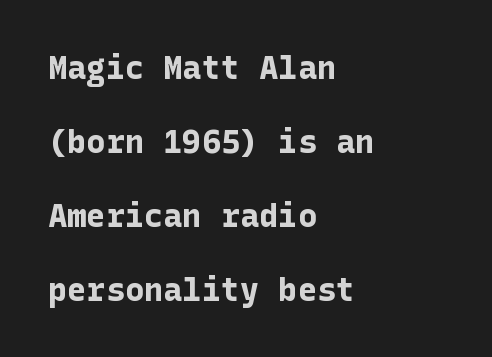
The image shows 32 px bold sans-serif type, upright; set left-aligned, loose line spacing (2.31x), normal letter spacing, not underlined; low stroke contrast and a medium x-height.
